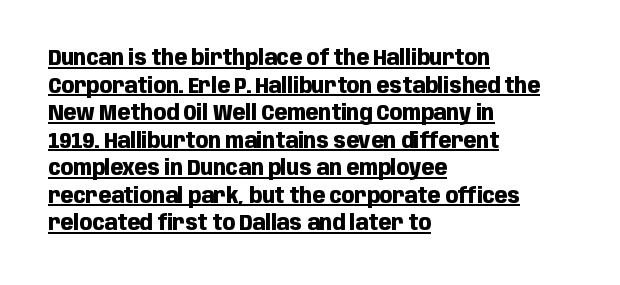
If you drew a line through each stem, it would be perfectly vertical. The specimen includes a rule beneath the text block's lines. Thick stems and heavy bowls — unmistakably bold. Typeset ragged right — the left edge is the straight one. The lines sit at an ordinary, default distance from one another. A typesetter would call this zero additional tracking.
